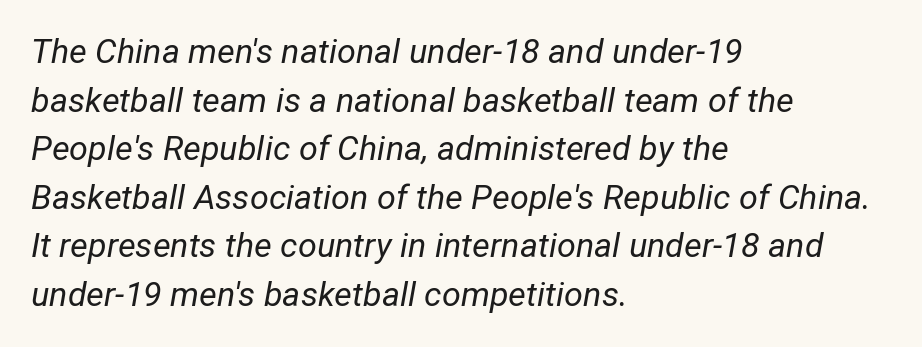
Stems and bowls with no extra thickness — not bold. Do the characters align in a grid? No, the font is proportional. Which margin do the lines hug? The left one — the right edge is uneven. The type is set solid horizontally, with unmodified tracking. Every character sits at an angle, as italics do. Bare-footed words on every line.
